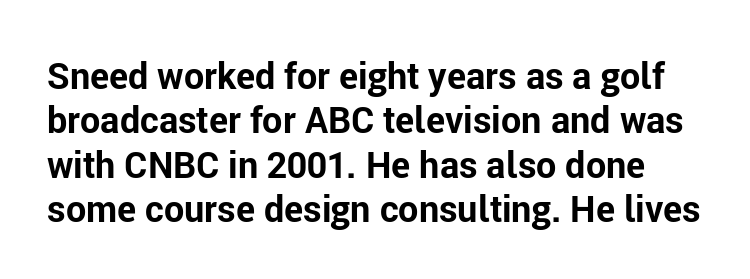
{"serif": "no", "italic": "no", "bold": "yes", "weight": "bold", "width": "normal", "stroke_contrast": "low", "x_height": "medium", "monospaced": "no", "underline": "no", "line_spacing_ratio": 1.23, "letter_spacing": "normal", "letter_spacing_em": 0.0, "glyph_px": 36}
